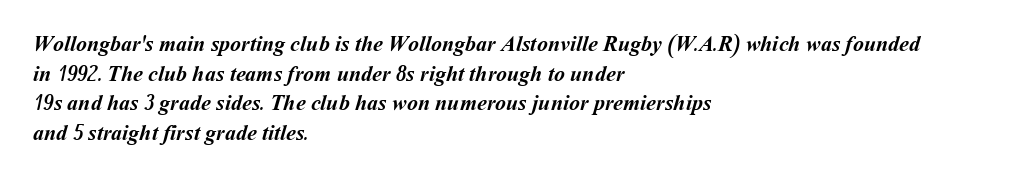
The image shows 22 px bold type; set left-aligned, normal line spacing (1.35x), normal letter spacing, not underlined.
